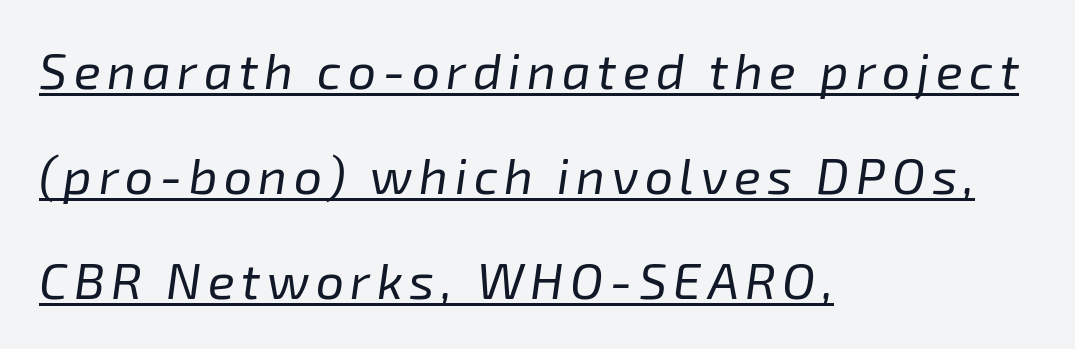
Q: Is the text bold? A: No.
Q: Is the text italic (slanted)? A: Yes, it leans right by about 8 degrees.
Q: Is the text underlined? A: Yes.
Q: How is the paragraph aligned? A: Left-aligned.
Q: Is the spacing between lines tight, normal or loose? A: Loose.
Q: Width (condensed, normal, or wide)? A: Normal.
Q: Stroke contrast? A: Low.
Q: x-height? A: Medium.
Q: Monospaced? A: No.
